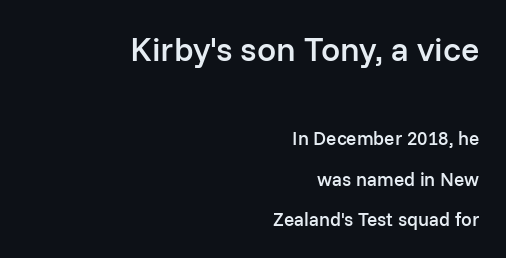
The image shows 34 px semibold sans-serif type, upright; set right-aligned, loose line spacing (2.12x), normal letter spacing, not underlined; the first (top) block is 1.79x larger; low stroke contrast and a medium x-height.
